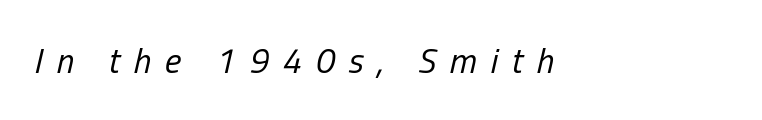
The image shows 35 px regular-weight, condensed type, italic (leaning right); set left-aligned, unusually wide letter spacing (+0.39 em), not underlined; low stroke contrast and a medium x-height.
